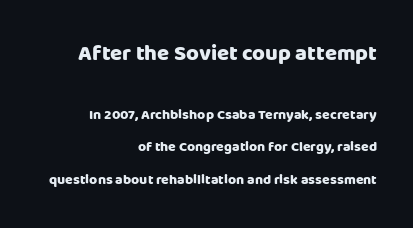
Q: Is the text bold? A: Yes.
Q: Is the text italic (slanted)? A: No, it is upright.
Q: Is the text underlined? A: No.
Q: How is the paragraph aligned? A: Right-aligned.
Q: Is the spacing between letters normal or unusually wide? A: Normal.
Q: Is the spacing between lines tight, normal or loose? A: Loose.
Q: Which block of text is set in a larger size, the first (top) or the second (bottom)? A: The first (top) one.
